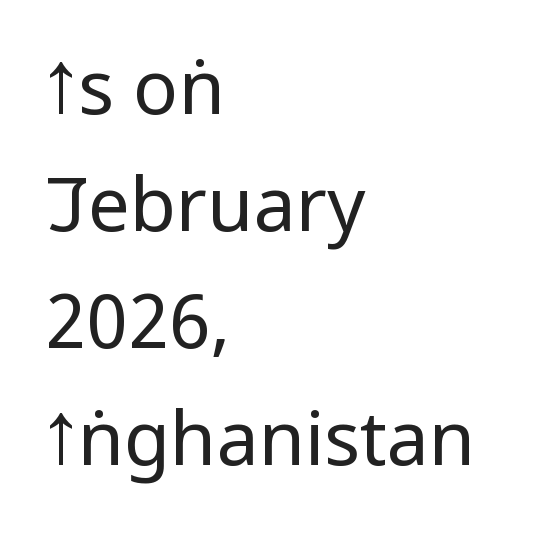
Q: Is the text bold? A: No.
Q: Is the text italic (slanted)? A: No, it is upright.
Q: Is the typeface a serif or a sans-serif typeface? A: Sans-serif.
Q: Is the text underlined? A: No.
Q: How is the paragraph aligned? A: Left-aligned.
Q: Is the spacing between letters normal or unusually wide? A: Normal.
Q: Is the spacing between lines tight, normal or loose? A: Normal.
Q: Width (condensed, normal, or wide)? A: Condensed.
Q: Stroke contrast? A: Low.
Q: x-height? A: Large.
Q: Monospaced? A: No.
